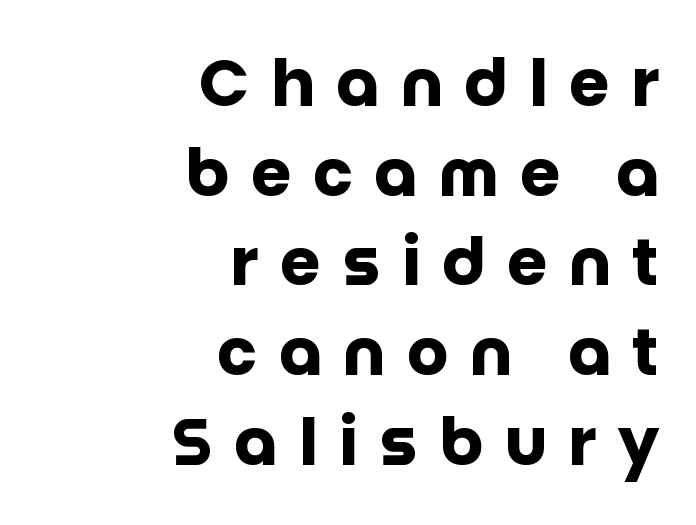
The image shows 65 px heavy sans-serif type, upright; set right-aligned, normal line spacing (1.38x), unusually wide letter spacing (+0.33 em), not underlined; low stroke contrast and a large x-height.
